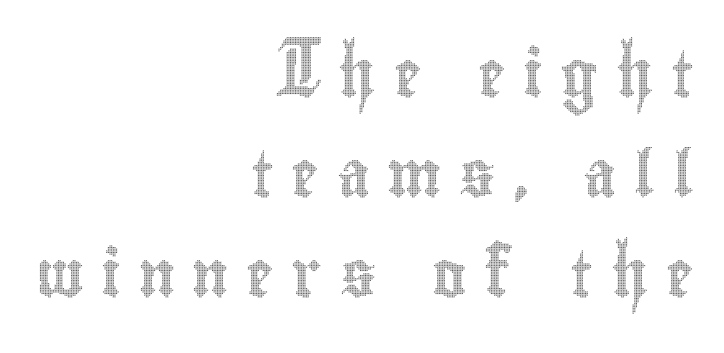
The image shows 46 px condensed type, upright; set right-aligned, loose line spacing (2.17x), unusually wide letter spacing (+0.38 em), not underlined; a small x-height.
